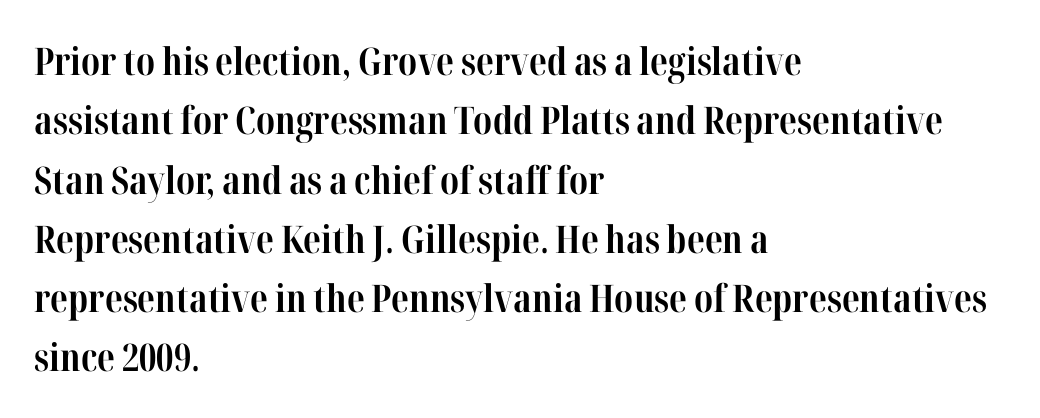
{"serif": "yes", "italic": "no", "bold": "yes", "weight": "bold", "width": "condensed", "stroke_contrast": "high", "x_height": "medium", "monospaced": "no", "underline": "no", "align": "left", "line_spacing": "normal", "line_spacing_ratio": 1.56, "letter_spacing": "normal", "letter_spacing_em": 0.0, "glyph_px": 38}
